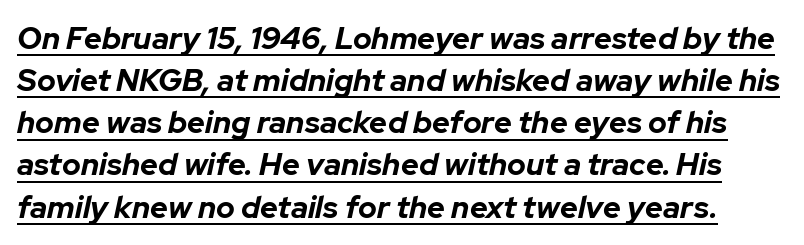
In terms of posture, this sample is oblique. Each line of the rendering has a horizontal stroke beneath the glyphs. Varying glyph widths throughout — classic text-font behaviour. Vertically, the passage feels balanced, rows spaced as you'd expect.
